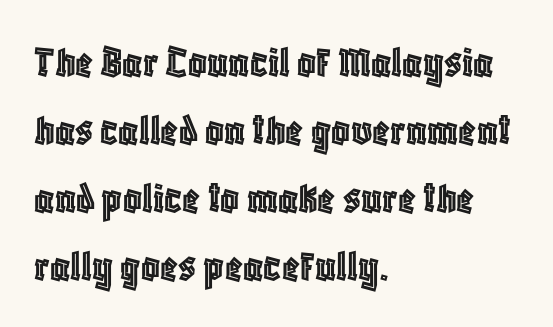
Q: Is the text italic (slanted)? A: No, it is upright.
Q: Is the text underlined? A: No.
Q: How is the paragraph aligned? A: Left-aligned.
Q: Is the spacing between letters normal or unusually wide? A: Normal.
Q: Is the spacing between lines tight, normal or loose? A: Normal.
Q: Width (condensed, normal, or wide)? A: Condensed.
Q: x-height? A: Large.
Q: Monospaced? A: No.
